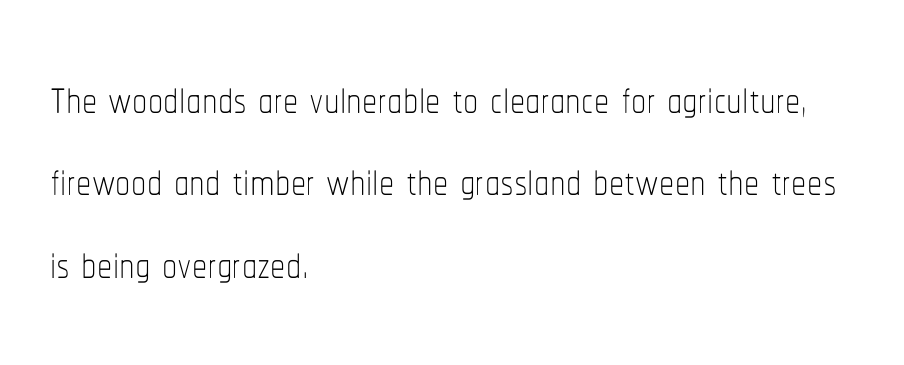
The image shows 61 px thin, condensed type, upright; set left-aligned, normal line spacing (1.35x), normal letter spacing, not underlined; low stroke contrast and a medium x-height.
